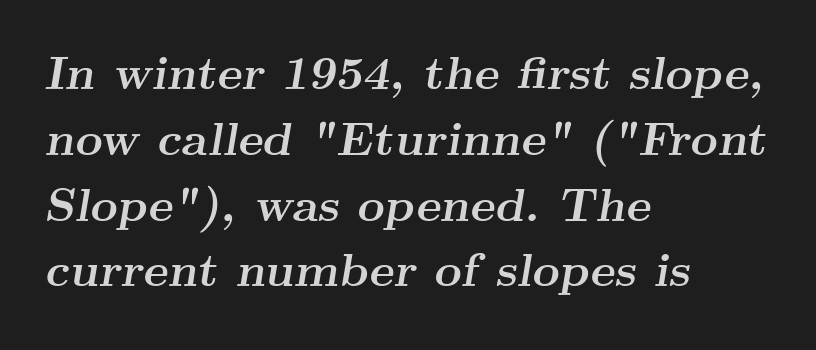
The image shows 47 px semibold, wide serif type, italic (leaning right); set left-aligned, normal line spacing (1.4x), normal letter spacing, not underlined; medium stroke contrast and a small x-height.
